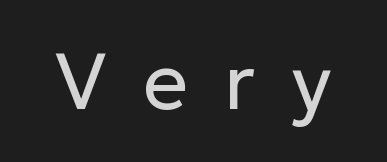
Words appear elongated and porous because spacing is wide. Each letter's strokes conclude bluntly, with no projecting serifs. Weight: in the light-to-regular range. Unlike italic type, these characters show no tilt at all.
